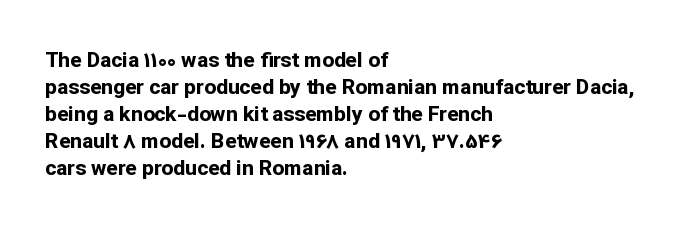
Q: Is the text bold? A: Yes.
Q: Is the text italic (slanted)? A: No, it is upright.
Q: Is the text underlined? A: No.
Q: How is the paragraph aligned? A: Left-aligned.
Q: Is the spacing between letters normal or unusually wide? A: Normal.
Q: Is the spacing between lines tight, normal or loose? A: Normal.
